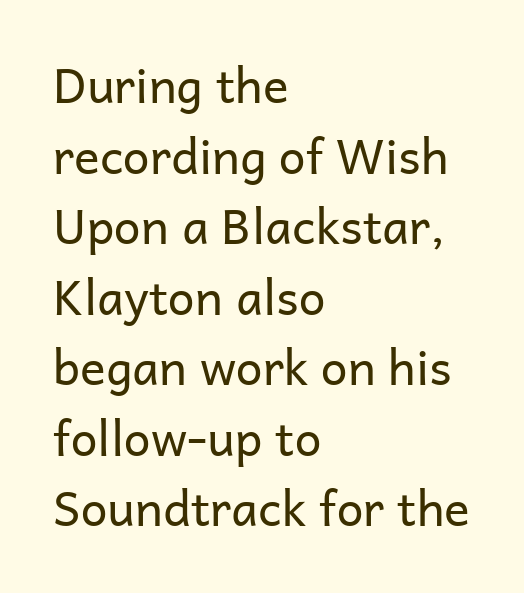
{"serif": "no", "italic": "no", "bold": "no", "weight": "regular", "width": "normal", "stroke_contrast": "low", "x_height": "medium", "monospaced": "no", "underline": "no", "align": "left", "line_spacing": "normal", "line_spacing_ratio": 1.47, "letter_spacing": "normal", "letter_spacing_em": 0.0, "glyph_px": 48}
